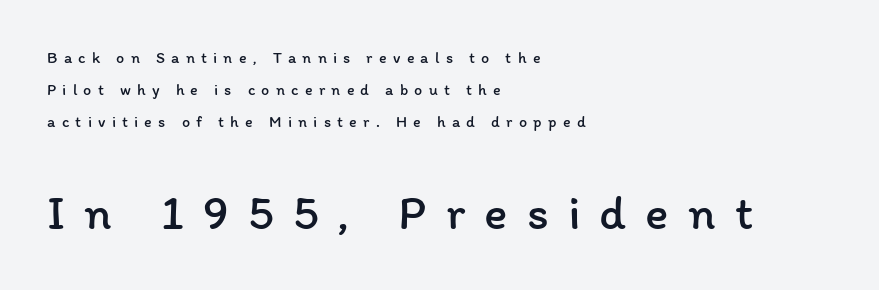
Q: Is the text bold? A: No.
Q: Is the text italic (slanted)? A: No, it is upright.
Q: Is the text underlined? A: No.
Q: How is the paragraph aligned? A: Left-aligned.
Q: Is the spacing between letters normal or unusually wide? A: Unusually wide.
Q: Is the spacing between lines tight, normal or loose? A: Loose.
Q: Which block of text is set in a larger size, the first (top) or the second (bottom)? A: The second (bottom) one.
Q: Width (condensed, normal, or wide)? A: Normal.
Q: Stroke contrast? A: Low.
Q: x-height? A: Medium.
Q: Monospaced? A: No.
